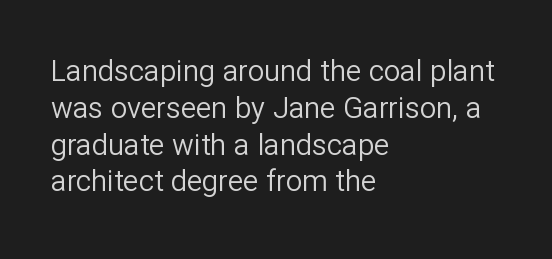
Q: Is the text bold? A: No.
Q: Is the text italic (slanted)? A: No, it is upright.
Q: Is the typeface a serif or a sans-serif typeface? A: Sans-serif.
Q: Is the text underlined? A: No.
Q: How is the paragraph aligned? A: Left-aligned.
Q: Is the spacing between letters normal or unusually wide? A: Normal.
Q: Is the spacing between lines tight, normal or loose? A: Normal.
Q: Width (condensed, normal, or wide)? A: Normal.
Q: Stroke contrast? A: Low.
Q: x-height? A: Medium.
Q: Monospaced? A: No.
